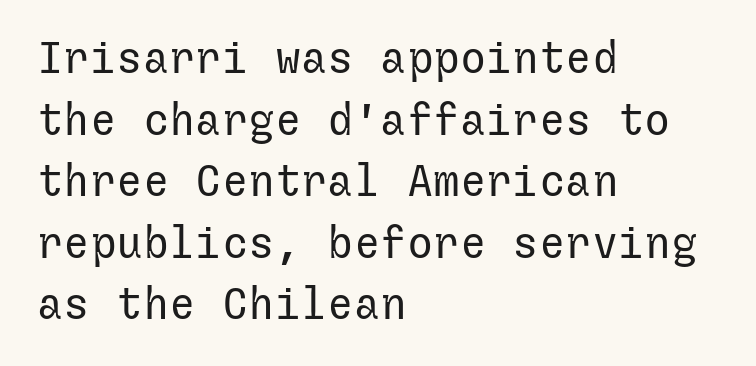
{"serif": "no", "italic": "no", "bold": "no", "weight": "regular", "width": "normal", "stroke_contrast": "low", "x_height": "medium", "underline": "no", "align": "left", "line_spacing": "normal", "line_spacing_ratio": 1.4, "letter_spacing": "normal", "letter_spacing_em": 0.0, "glyph_px": 44}
